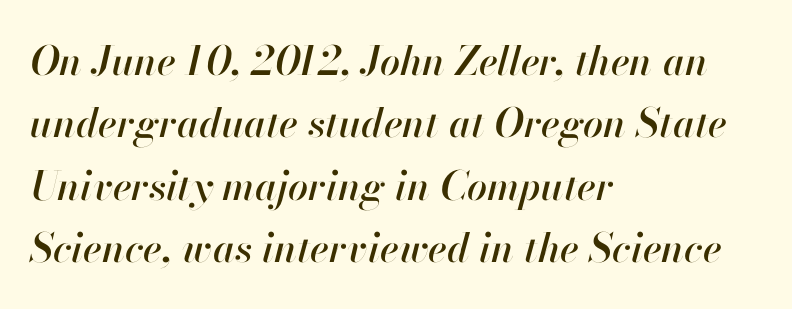
{"italic": "yes", "lean": "right", "slant_degrees": 13, "width": "normal", "stroke_contrast": "high", "x_height": "small", "monospaced": "no", "underline": "no", "align": "left", "line_spacing": "normal", "line_spacing_ratio": 1.56, "letter_spacing": "normal", "letter_spacing_em": 0.0, "glyph_px": 40}
